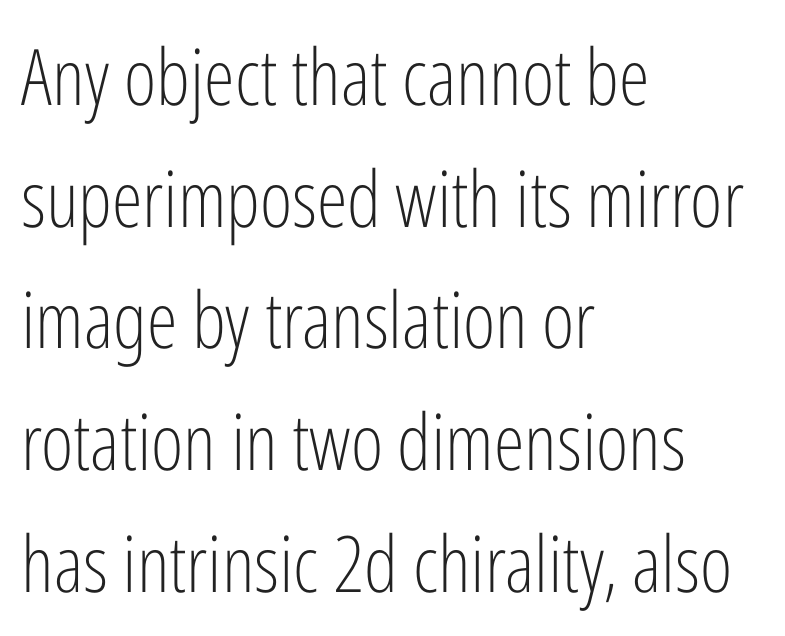
{"serif": "no", "italic": "no", "bold": "no", "weight": "light", "width": "condensed", "stroke_contrast": "low", "x_height": "medium", "monospaced": "no", "underline": "no", "align": "left", "line_spacing": "normal", "line_spacing_ratio": 1.56, "letter_spacing": "normal", "letter_spacing_em": 0.0, "glyph_px": 78}
